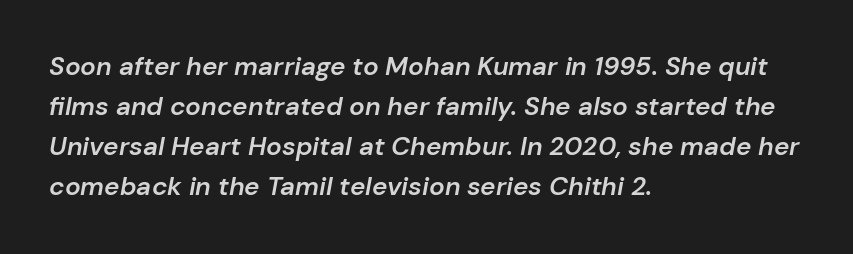
Nobody touched the tracking dial on this one. Look at the stroke-to-counter ratio: somewhat heavy, a semibold. The glyphs look as if they've been sheared to an angle. This sample keeps an unexceptional amount of space between lines. Plain, unruled lines of type. Left-aligned paragraph, ragged on the right.
